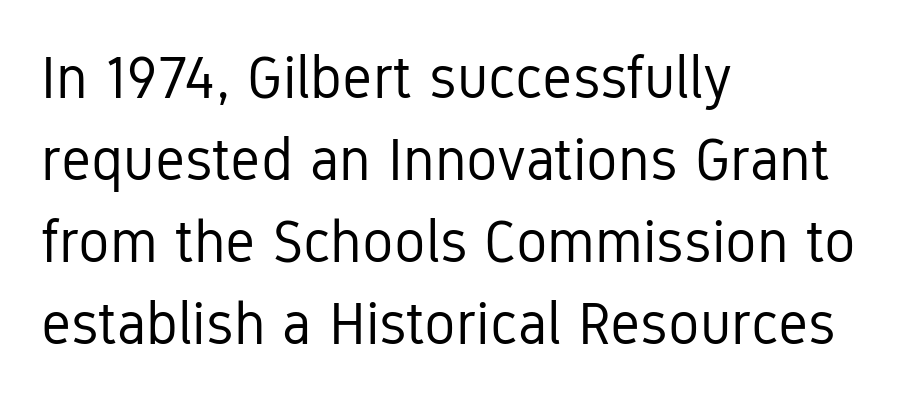
Q: Is the text bold? A: No.
Q: Is the text italic (slanted)? A: No, it is upright.
Q: Is the typeface a serif or a sans-serif typeface? A: Sans-serif.
Q: Is the text underlined? A: No.
Q: How is the paragraph aligned? A: Left-aligned.
Q: Is the spacing between letters normal or unusually wide? A: Normal.
Q: Is the spacing between lines tight, normal or loose? A: Normal.
Q: Width (condensed, normal, or wide)? A: Condensed.
Q: Stroke contrast? A: Low.
Q: x-height? A: Medium.
Q: Monospaced? A: No.
